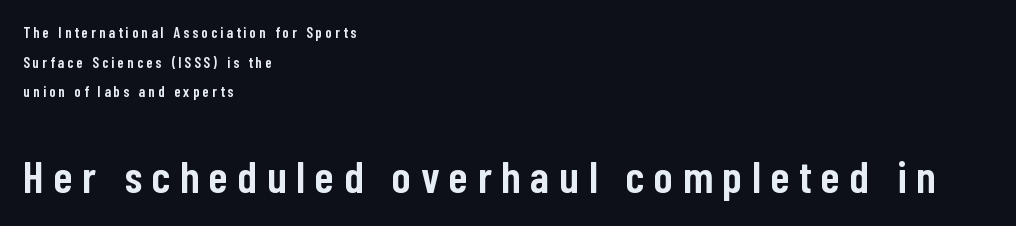
The image shows 45 px semibold, condensed sans-serif type, upright; set left-aligned, loose line spacing (1.97x), unusually wide letter spacing (+0.22 em), not underlined; the second (bottom) block is 3.0x larger; low stroke contrast and a medium x-height.
